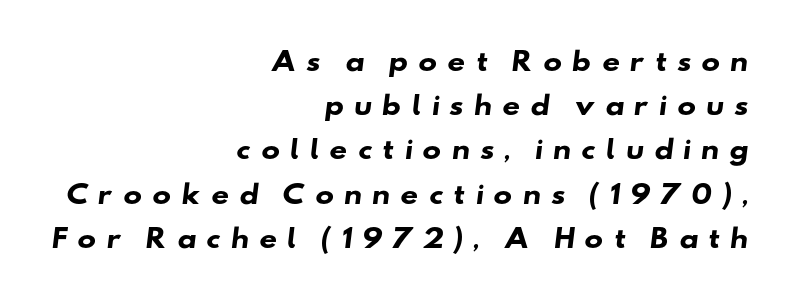
Q: Is the text bold? A: Yes.
Q: Is the text underlined? A: No.
Q: How is the paragraph aligned? A: Right-aligned.
Q: Is the spacing between letters normal or unusually wide? A: Unusually wide.
